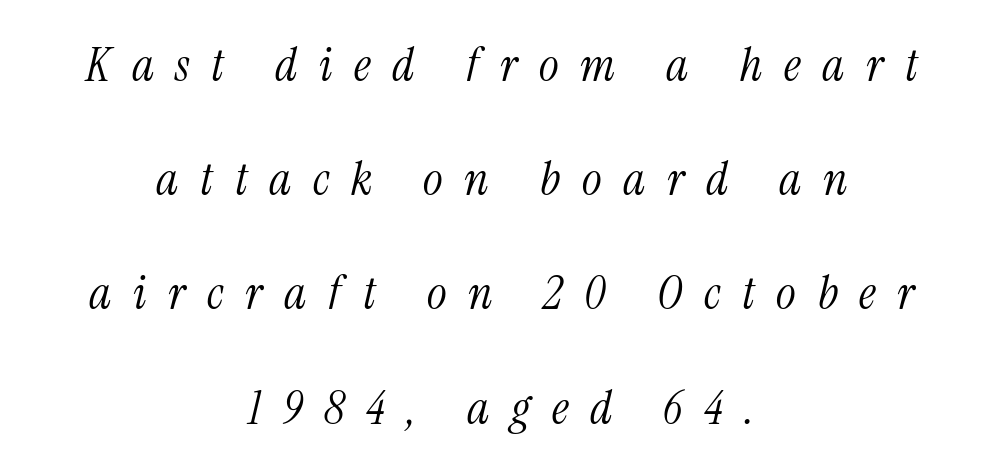
{"serif": "yes", "italic": "yes", "lean": "right", "slant_degrees": 13, "bold": "no", "weight": "light", "width": "condensed", "stroke_contrast": "medium", "x_height": "medium", "monospaced": "no", "underline": "no", "align": "center", "line_spacing": "loose", "line_spacing_ratio": 2.43, "letter_spacing": "wide", "letter_spacing_em": 0.46, "glyph_px": 47}
